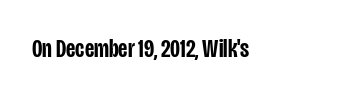
The image shows 26 px text type, upright; set normal letter spacing, not underlined.
